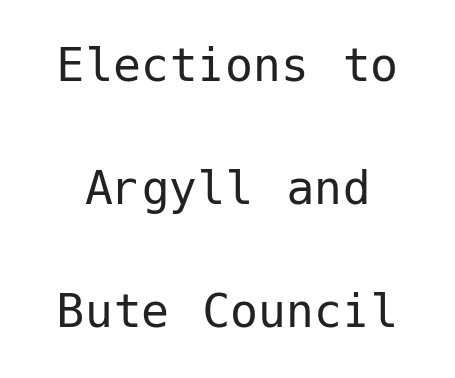
Q: Is the text bold? A: No.
Q: Is the text italic (slanted)? A: No, it is upright.
Q: Is the typeface a serif or a sans-serif typeface? A: Sans-serif.
Q: Is the text underlined? A: No.
Q: Is the spacing between letters normal or unusually wide? A: Normal.
Q: Is the spacing between lines tight, normal or loose? A: Loose.
Q: Width (condensed, normal, or wide)? A: Normal.
Q: Stroke contrast? A: Low.
Q: x-height? A: Medium.
